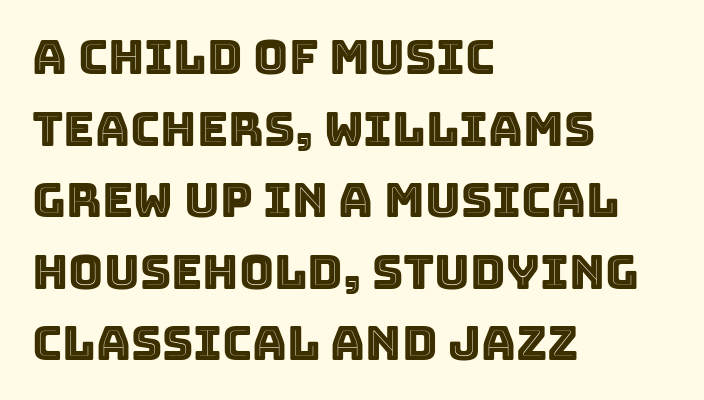
{"italic": "no", "width": "normal", "x_height": "large", "monospaced": "no", "underline": "no", "align": "left", "line_spacing": "normal", "line_spacing_ratio": 1.49, "letter_spacing": "normal", "letter_spacing_em": 0.0, "glyph_px": 48}
